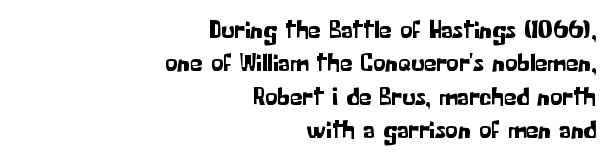
{"italic": "no", "underline": "no", "align": "right", "line_spacing": "normal", "line_spacing_ratio": 1.34, "letter_spacing": "normal", "letter_spacing_em": 0.0, "glyph_px": 25}
